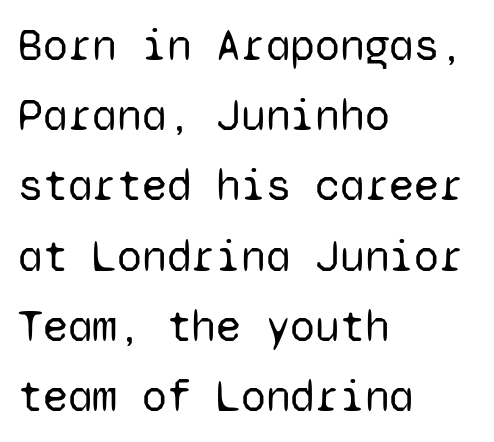
The image shows 45 px regular-weight sans-serif type, upright, monospaced; set left-aligned, normal line spacing (1.56x), normal letter spacing, not underlined; low stroke contrast and a medium x-height.
